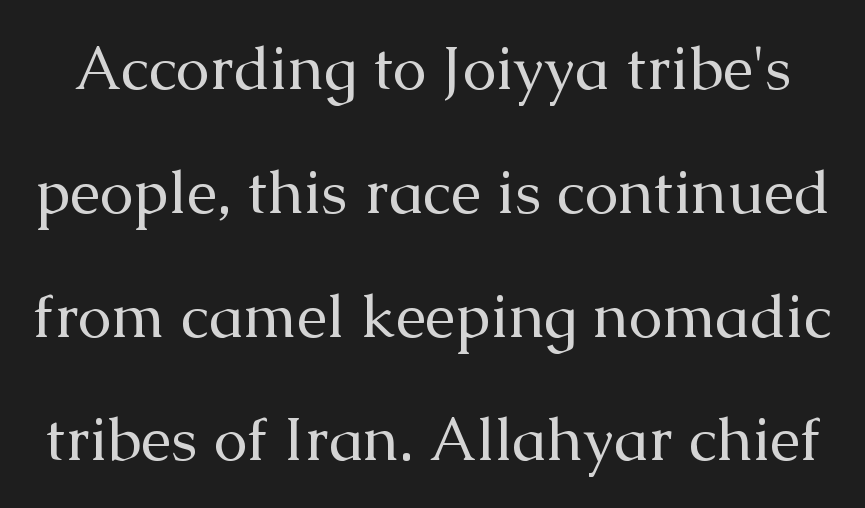
A great deal of white space separates one row of letters from the next. The strokes carry an ordinary text weight at most. Nobody touched the tracking dial on this one. Typographically, this falls in the serif category.
